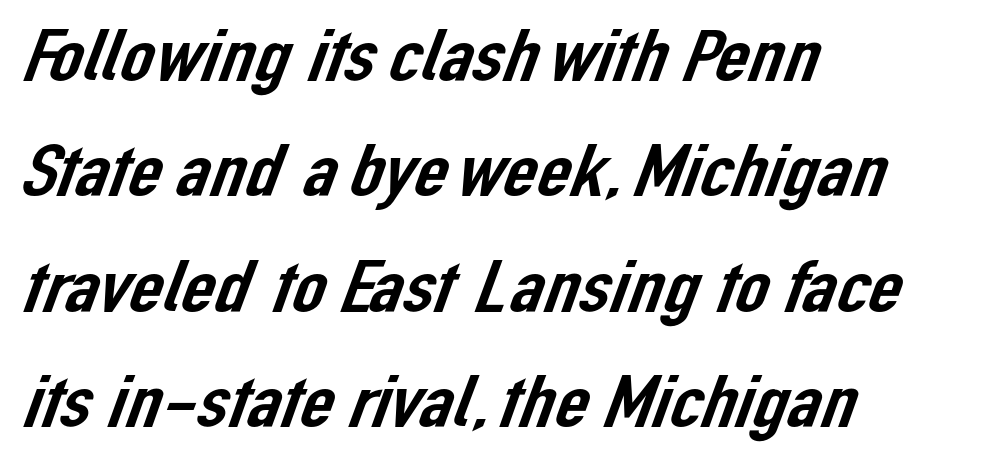
{"serif": "no", "width": "normal", "stroke_contrast": "low", "x_height": "medium", "monospaced": "no", "underline": "no", "align": "left", "line_spacing": "normal", "line_spacing_ratio": 1.54, "letter_spacing": "normal", "letter_spacing_em": 0.0, "glyph_px": 75}
